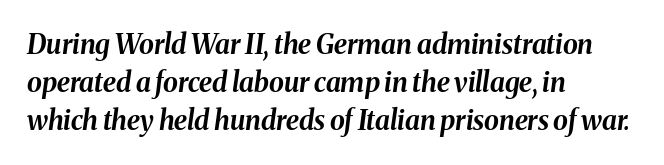
The image shows 27 px bold type, italic (leaning right); set left-aligned, normal line spacing (1.4x), normal letter spacing, not underlined.
